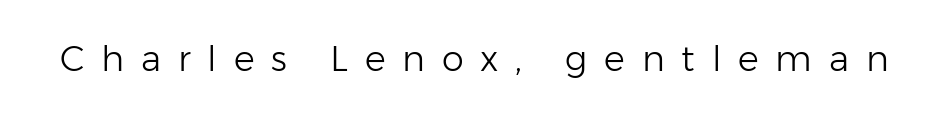
{"serif": "no", "italic": "no", "bold": "no", "weight": "light", "width": "normal", "stroke_contrast": "low", "x_height": "medium", "monospaced": "no", "underline": "no", "letter_spacing": "wide", "letter_spacing_em": 0.48, "glyph_px": 35}
